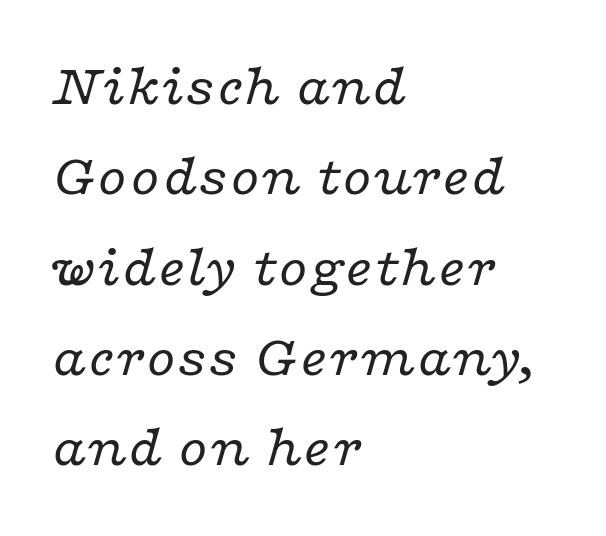
Compared with a centered layout, this one pins lines to the left instead. The lines sit at an ordinary, default distance from one another. Do the characters align in a grid? No, the font is proportional. What stands out about the letter spacing? Nothing — it is the standard amount. Each row of text sits above clean, open space.
